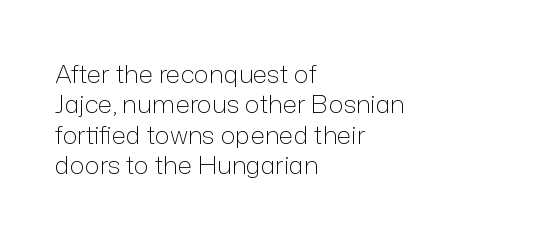
The image shows 25 px text type, upright; set left-aligned, line spacing 1.22x, normal letter spacing, not underlined.
